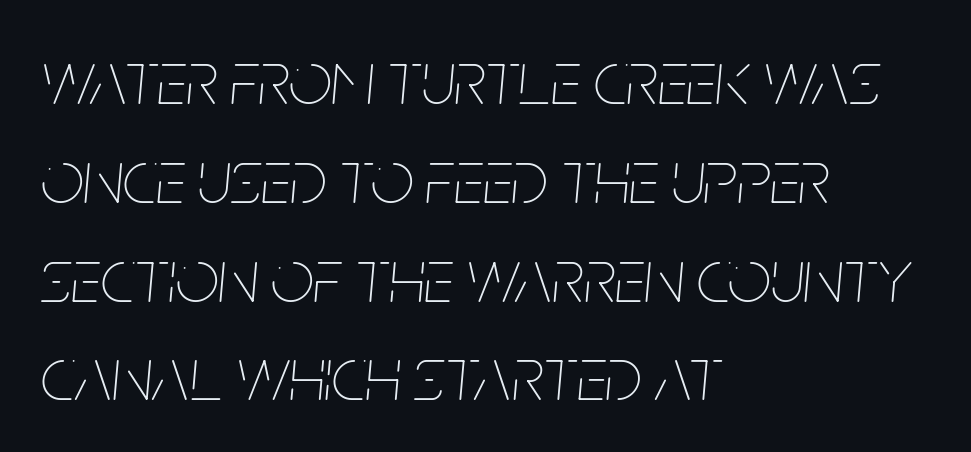
The image shows 76 px thin, condensed type, italic (leaning right); set left-aligned, normal line spacing (1.3x), normal letter spacing, not underlined; low stroke contrast and a large x-height.
